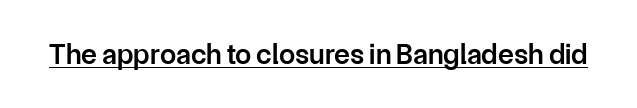
{"serif": "no", "italic": "no", "bold": "semi", "weight": "semibold", "width": "normal", "stroke_contrast": "low", "x_height": "medium", "monospaced": "no", "underline": "yes", "letter_spacing": "normal", "letter_spacing_em": 0.0, "glyph_px": 29}
